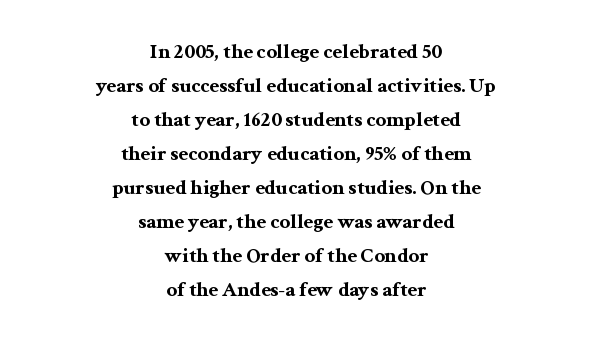
The image shows 21 px bold type, upright; set centered, normal line spacing (1.62x), normal letter spacing, not underlined.
